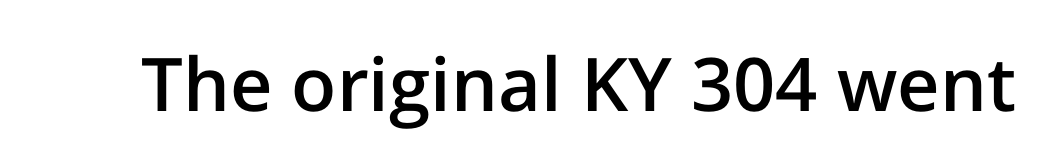
The image shows 74 px semibold sans-serif type, upright; set normal letter spacing, not underlined; low stroke contrast and a medium x-height.
